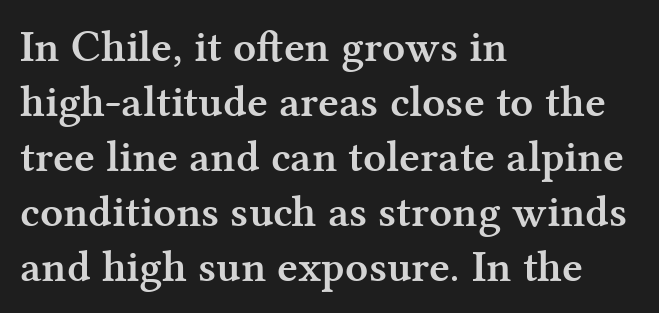
The image shows 45 px semibold serif type, upright; set left-aligned, line spacing 1.22x, normal letter spacing, not underlined; medium stroke contrast and a medium x-height.
